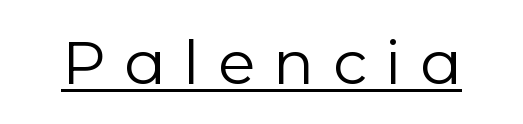
{"serif": "no", "italic": "no", "bold": "no", "weight": "regular", "width": "normal", "stroke_contrast": "low", "x_height": "medium", "monospaced": "no", "underline": "yes", "letter_spacing": "wide", "letter_spacing_em": 0.3, "glyph_px": 61}
